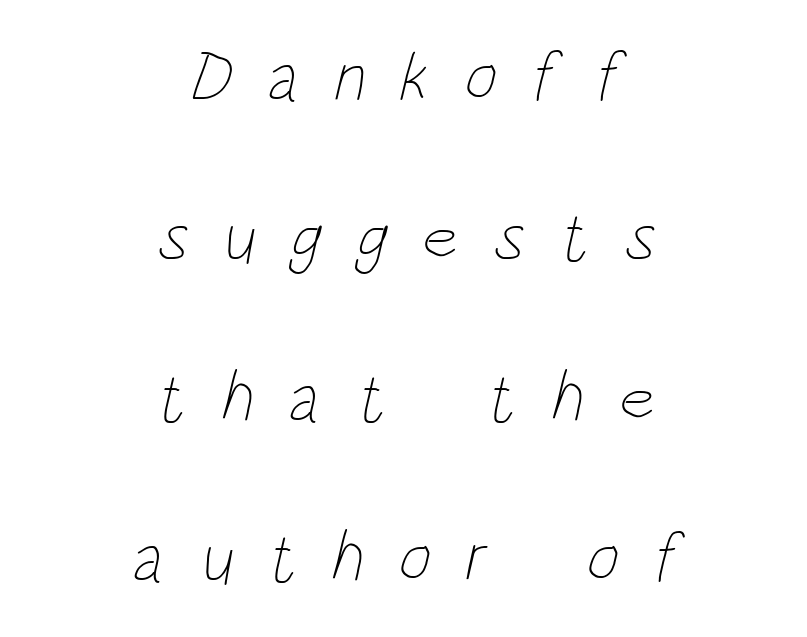
The image shows 70 px thin, condensed type; set centered, loose line spacing (2.29x), unusually wide letter spacing (+0.49 em), not underlined; low stroke contrast and a large x-height.
